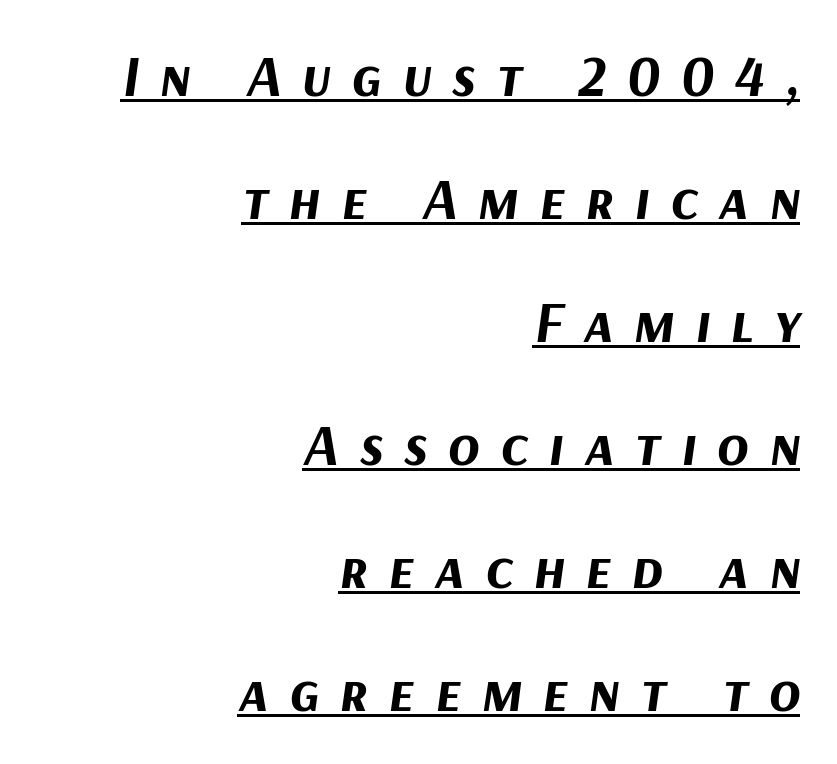
The typography opts for an oblique posture over an upright one. How heavy is the stroke? Heavy — this is a bold. The letters are spread apart with noticeably loose tracking. Decoration check: the copy is underlined. The lines are quadded right.
